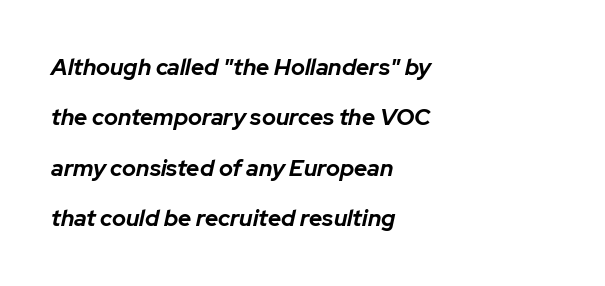
Q: Is the text bold? A: Yes.
Q: Is the text italic (slanted)? A: Yes, it leans right by about 12 degrees.
Q: Is the text underlined? A: No.
Q: How is the paragraph aligned? A: Left-aligned.
Q: Is the spacing between letters normal or unusually wide? A: Normal.
Q: Is the spacing between lines tight, normal or loose? A: Loose.
